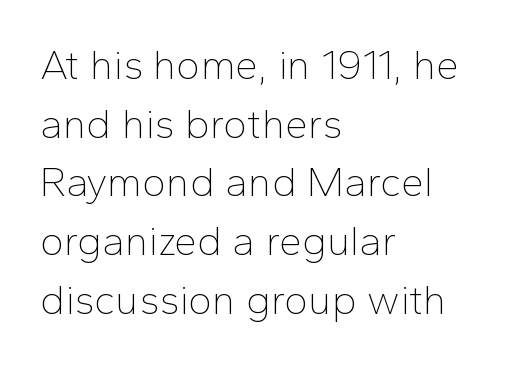
{"serif": "no", "italic": "no", "bold": "no", "weight": "thin", "width": "normal", "stroke_contrast": "low", "x_height": "medium", "monospaced": "no", "underline": "no", "align": "left", "line_spacing": "normal", "line_spacing_ratio": 1.43, "letter_spacing": "normal", "letter_spacing_em": 0.0, "glyph_px": 41}
